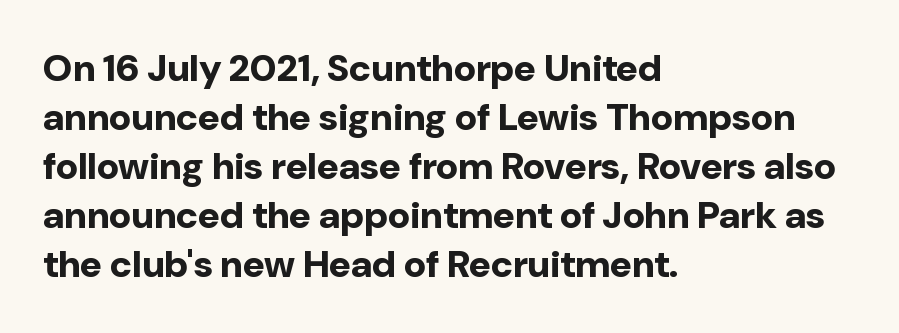
The image shows 38 px bold sans-serif type, upright; set left-aligned, normal line spacing (1.29x), normal letter spacing, not underlined; low stroke contrast and a medium x-height.
